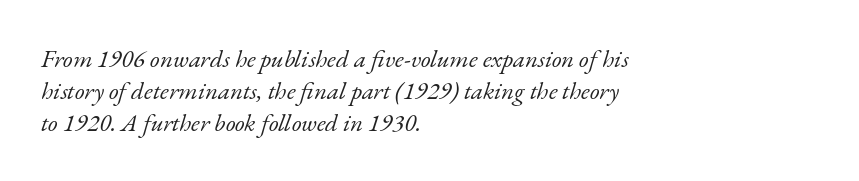
{"italic": "yes", "lean": "right", "slant_degrees": 17, "bold": "no", "underline": "no", "align": "left", "line_spacing": "normal", "line_spacing_ratio": 1.29, "letter_spacing": "normal", "letter_spacing_em": 0.0, "glyph_px": 25}
